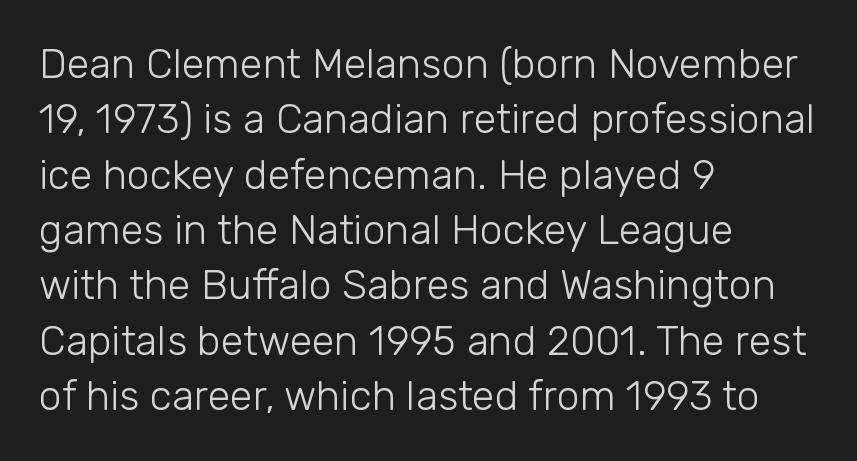
{"serif": "no", "italic": "no", "bold": "no", "weight": "light", "width": "normal", "stroke_contrast": "low", "x_height": "medium", "monospaced": "no", "underline": "no", "align": "left", "line_spacing": "normal", "line_spacing_ratio": 1.35, "letter_spacing": "normal", "letter_spacing_em": 0.0, "glyph_px": 41}
